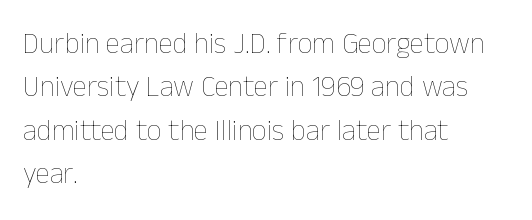
Q: Is the text bold? A: No.
Q: Is the text italic (slanted)? A: No, it is upright.
Q: Is the text underlined? A: No.
Q: How is the paragraph aligned? A: Left-aligned.
Q: Is the spacing between letters normal or unusually wide? A: Normal.
Q: Is the spacing between lines tight, normal or loose? A: Normal.
Q: Width (condensed, normal, or wide)? A: Normal.
Q: Stroke contrast? A: Low.
Q: x-height? A: Medium.
Q: Monospaced? A: No.
